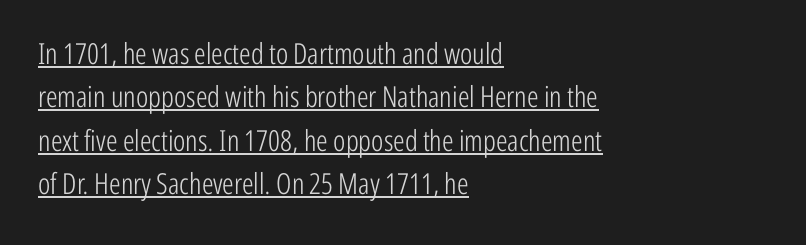
{"serif": "no", "italic": "no", "bold": "no", "weight": "light", "width": "condensed", "stroke_contrast": "low", "x_height": "medium", "monospaced": "no", "underline": "yes", "align": "left", "line_spacing": "normal", "line_spacing_ratio": 1.5, "letter_spacing": "normal", "letter_spacing_em": 0.0, "glyph_px": 29}
